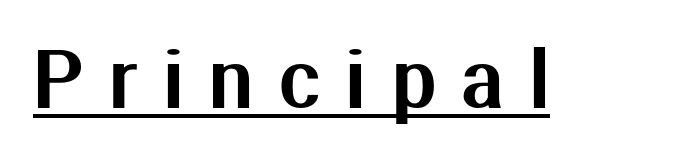
{"serif": "no", "italic": "no", "width": "normal", "stroke_contrast": "medium", "x_height": "medium", "monospaced": "no", "underline": "yes", "letter_spacing": "wide", "letter_spacing_em": 0.32, "glyph_px": 79}
